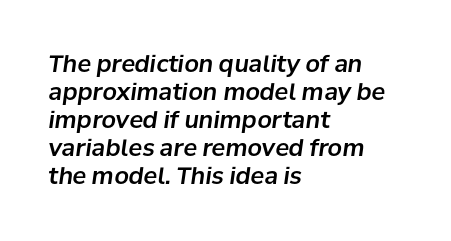
Q: Is the text italic (slanted)? A: Yes, it leans right by about 8 degrees.
Q: Is the text underlined? A: No.
Q: How is the paragraph aligned? A: Left-aligned.
Q: Is the spacing between letters normal or unusually wide? A: Normal.
